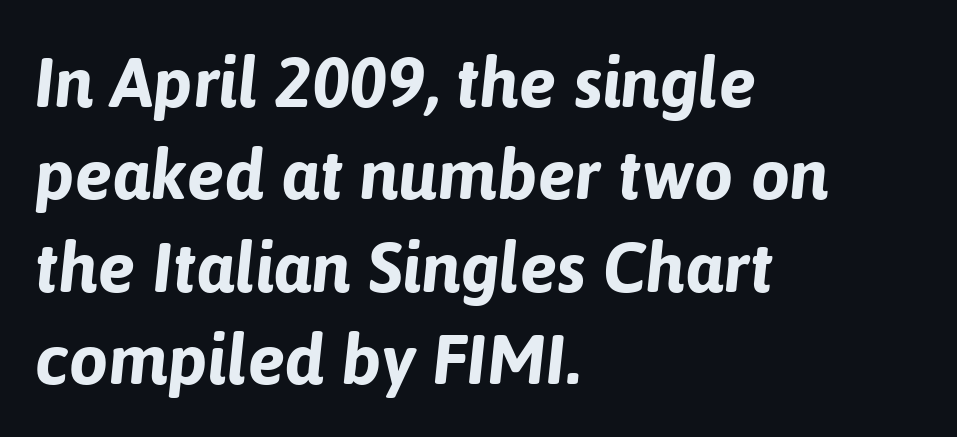
Q: Is the text bold? A: Yes.
Q: Is the text italic (slanted)? A: Yes, it leans right by about 6 degrees.
Q: Is the text underlined? A: No.
Q: How is the paragraph aligned? A: Left-aligned.
Q: Is the spacing between letters normal or unusually wide? A: Normal.
Q: Is the spacing between lines tight, normal or loose? A: Normal.
Q: Width (condensed, normal, or wide)? A: Normal.
Q: Stroke contrast? A: Low.
Q: x-height? A: Medium.
Q: Monospaced? A: No.
